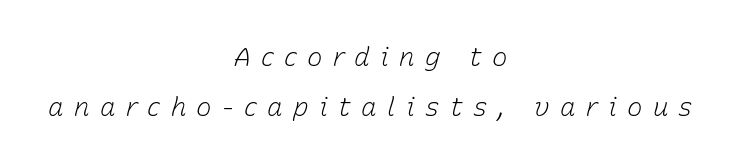
{"italic": "yes", "lean": "right", "slant_degrees": 15, "bold": "no", "underline": "no", "align": "center", "line_spacing": "loose", "line_spacing_ratio": 1.91, "letter_spacing": "wide", "letter_spacing_em": 0.39, "glyph_px": 26}
